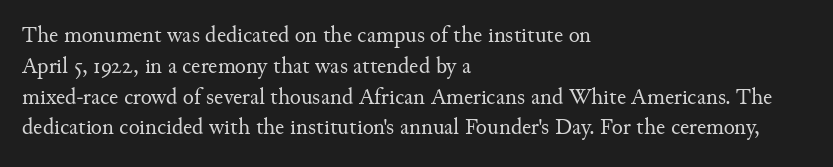
Descenders are the only things crossing below the line. The font sits on the lighter half of the weight spectrum, regular included. Does the copy run flush right? No — it runs flush left. Vertically, the passage feels balanced, rows spaced as you'd expect.
